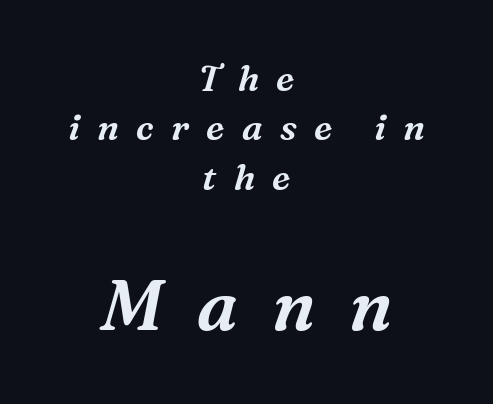
Check under the words: just untouched page. Look at the bottom of the vertical strokes: they flare into serifs here. Is this a fixed-width face? No — the glyphs have proportional, varying widths. Notice how the stems are inclined rather than vertical — that's the hallmark of italics. In CSS terms this would be text-align: center.
